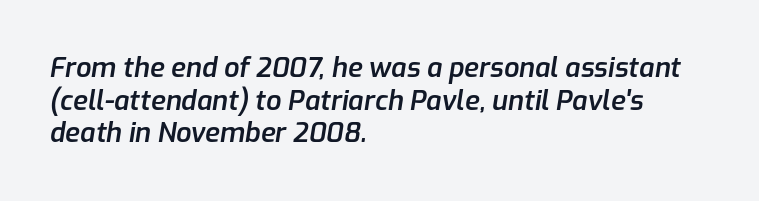
{"italic": "yes", "lean": "right", "slant_degrees": 9, "bold": "semi", "underline": "no", "align": "left", "line_spacing_ratio": 1.21, "letter_spacing": "normal", "letter_spacing_em": 0.0, "glyph_px": 27}
